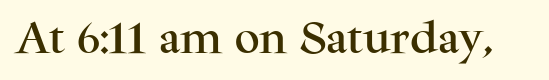
The passage shown has conventional tracking throughout. The glyphs are unaccompanied by any horizontal stroke below them. Proportional: the letters do not fall into vertical columns. This is serif lettering, the kind often seen in printed books. In terms of posture, this sample is upright.
